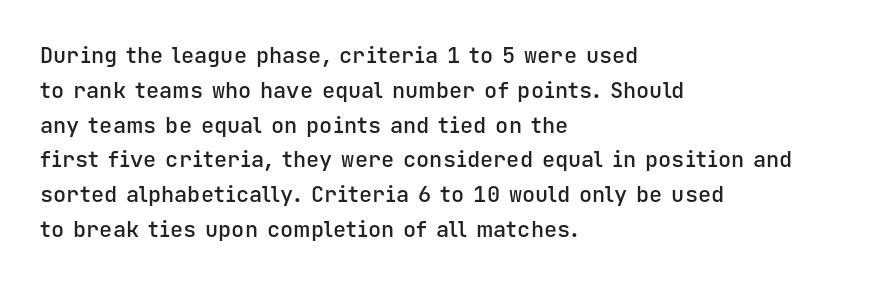
The image shows 22 px text type, upright; set left-aligned, normal line spacing (1.58x), normal letter spacing, not underlined.
